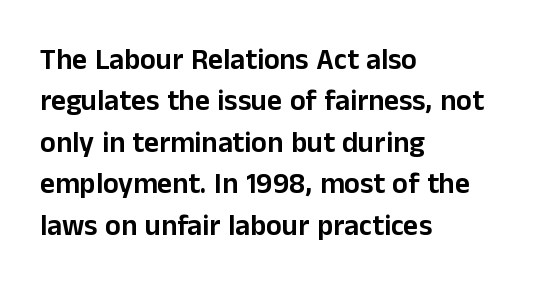
{"serif": "no", "italic": "no", "width": "normal", "stroke_contrast": "low", "x_height": "medium", "monospaced": "no", "underline": "no", "align": "left", "line_spacing": "normal", "line_spacing_ratio": 1.43, "letter_spacing": "normal", "letter_spacing_em": 0.0, "glyph_px": 29}
